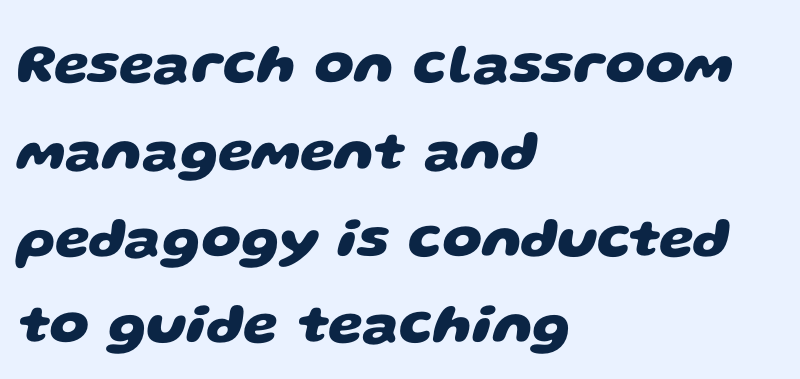
{"serif": "no", "bold": "yes", "weight": "heavy", "width": "wide", "stroke_contrast": "low", "x_height": "large", "monospaced": "no", "underline": "no", "align": "left", "line_spacing": "normal", "line_spacing_ratio": 1.55, "letter_spacing": "normal", "letter_spacing_em": 0.0, "glyph_px": 56}
